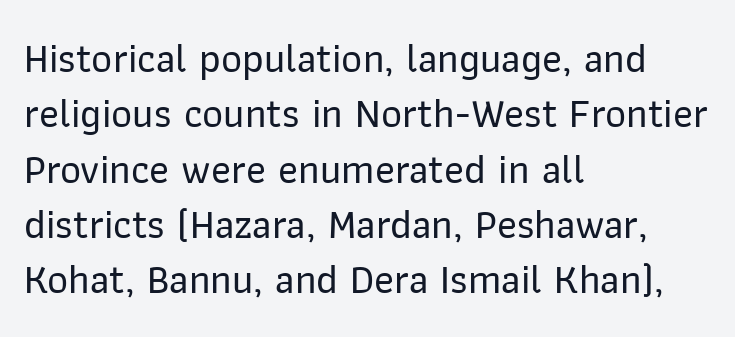
You could call the tracking neutral — neither tight nor loose. Proportional: the letters do not fall into vertical columns. The rendering uses a moderate line-height, typical for paragraphs. Where is the straight margin? On the left. Italic: no, the glyphs are upright roman.
